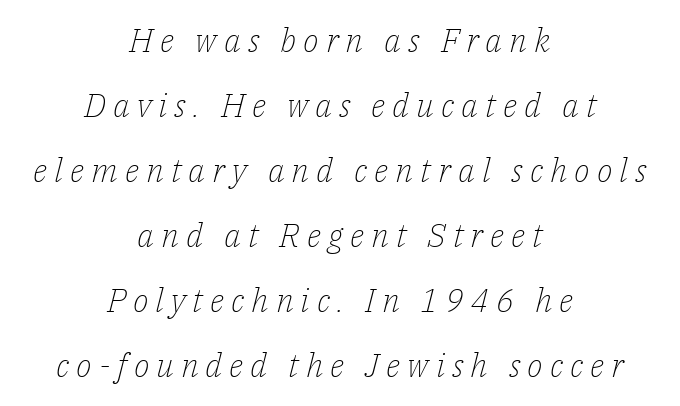
{"serif": "yes", "italic": "yes", "lean": "right", "slant_degrees": 14, "bold": "no", "weight": "light", "width": "normal", "stroke_contrast": "low", "x_height": "medium", "monospaced": "no", "underline": "no", "align": "center", "line_spacing": "loose", "line_spacing_ratio": 1.97, "letter_spacing": "wide", "letter_spacing_em": 0.21, "glyph_px": 33}
